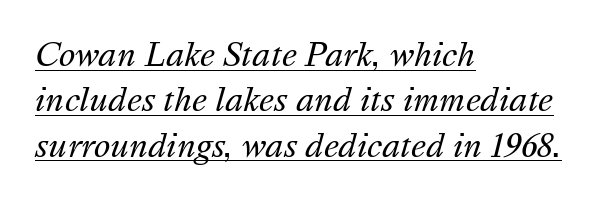
{"italic": "yes", "lean": "right", "slant_degrees": 16, "bold": "no", "weight": "regular", "width": "normal", "stroke_contrast": "medium", "x_height": "medium", "monospaced": "no", "underline": "yes", "align": "left", "line_spacing": "normal", "line_spacing_ratio": 1.46, "letter_spacing": "normal", "letter_spacing_em": 0.0, "glyph_px": 31}
